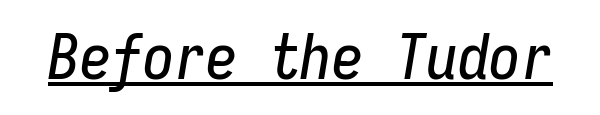
Q: Is the text italic (slanted)? A: Yes, it leans right by about 9 degrees.
Q: Is the text underlined? A: Yes.
Q: Is the spacing between letters normal or unusually wide? A: Normal.
Q: Width (condensed, normal, or wide)? A: Condensed.
Q: Stroke contrast? A: Low.
Q: x-height? A: Medium.
Q: Monospaced? A: Yes.
